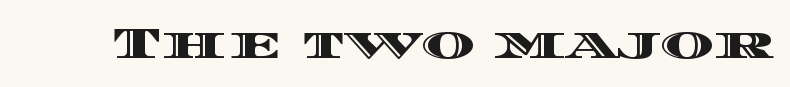
{"italic": "no", "width": "wide", "x_height": "large", "monospaced": "no", "underline": "no", "letter_spacing": "normal", "letter_spacing_em": 0.0, "glyph_px": 45}
